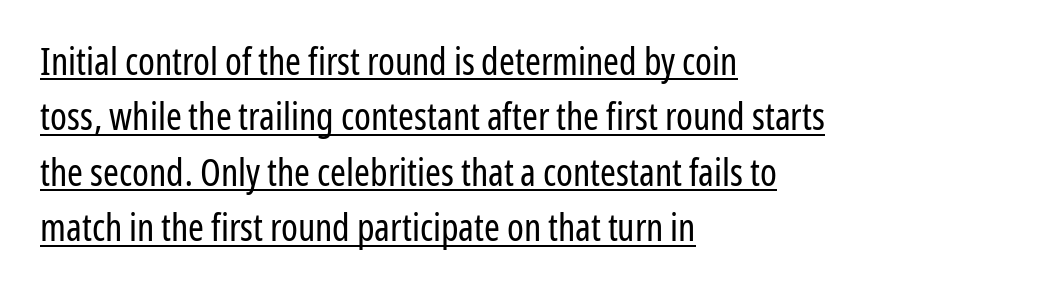
{"serif": "no", "italic": "no", "bold": "no", "weight": "regular", "width": "condensed", "stroke_contrast": "low", "x_height": "medium", "monospaced": "no", "underline": "yes", "align": "left", "line_spacing": "normal", "line_spacing_ratio": 1.46, "letter_spacing": "normal", "letter_spacing_em": 0.0, "glyph_px": 38}
